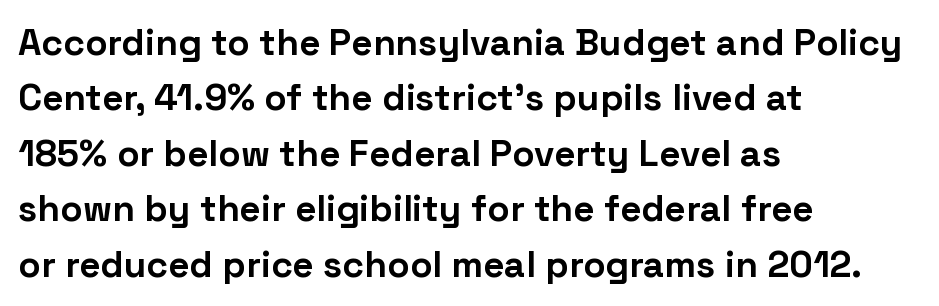
The image shows 37 px bold sans-serif type, upright; set left-aligned, normal line spacing (1.5x), normal letter spacing, not underlined; low stroke contrast and a medium x-height.
